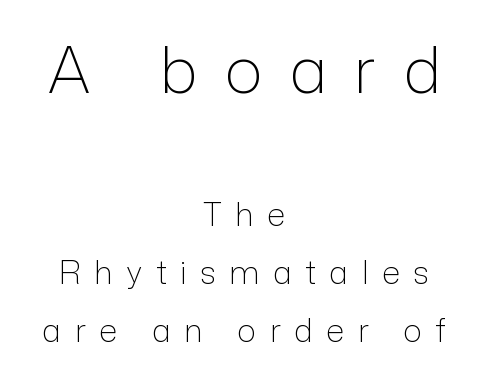
Q: Is the text bold? A: No.
Q: Is the text italic (slanted)? A: No, it is upright.
Q: Is the typeface a serif or a sans-serif typeface? A: Sans-serif.
Q: Is the text underlined? A: No.
Q: How is the paragraph aligned? A: Centered.
Q: Is the spacing between letters normal or unusually wide? A: Unusually wide.
Q: Which block of text is set in a larger size, the first (top) or the second (bottom)? A: The first (top) one.
Q: Width (condensed, normal, or wide)? A: Normal.
Q: Stroke contrast? A: Low.
Q: x-height? A: Medium.
Q: Monospaced? A: No.
